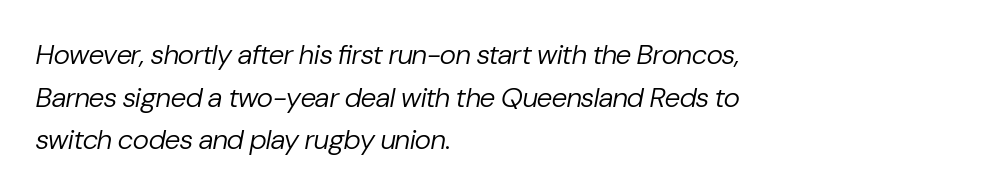
{"italic": "yes", "lean": "right", "slant_degrees": 10, "bold": "no", "weight": "regular", "width": "normal", "stroke_contrast": "low", "x_height": "medium", "monospaced": "no", "underline": "no", "align": "left", "line_spacing": "normal", "line_spacing_ratio": 1.52, "letter_spacing": "normal", "letter_spacing_em": 0.0, "glyph_px": 28}
